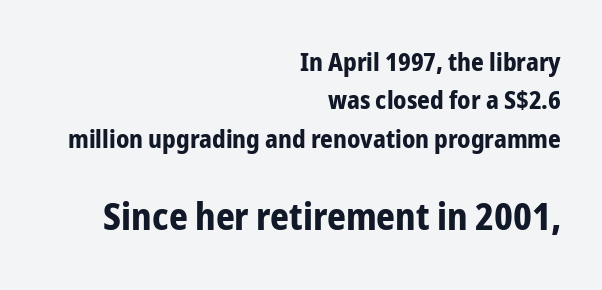
The image shows 37 px bold, condensed sans-serif type, upright; set right-aligned, normal line spacing (1.54x), normal letter spacing, not underlined; the second (bottom) block is 1.48x larger; low stroke contrast and a medium x-height.
